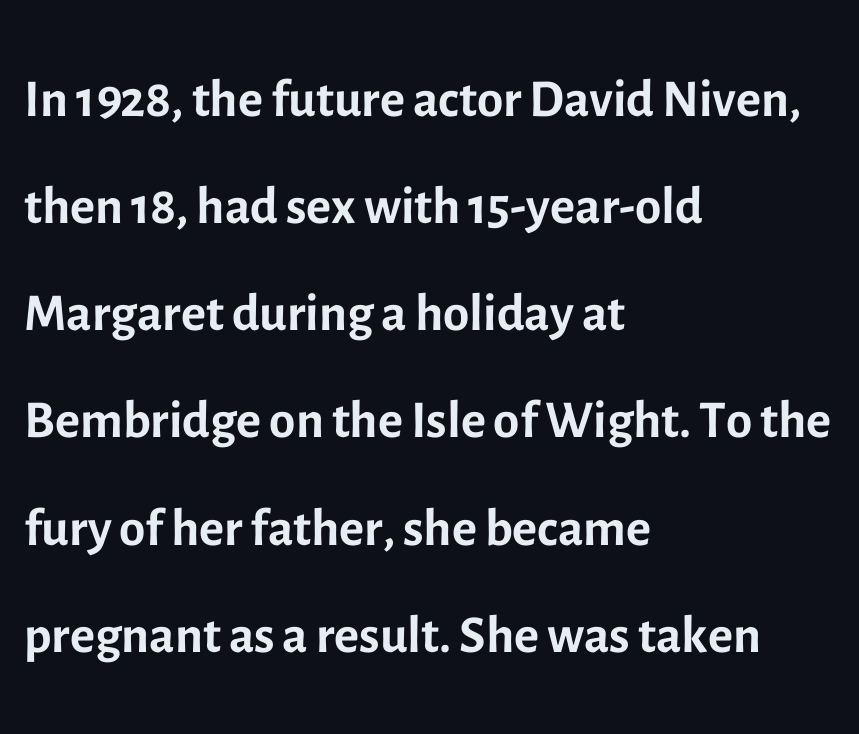
The font's upright variant was chosen for this text. The paragraph shown leans on its left margin. Notice how descenders clear the ascenders below comfortably — that's standard leading. No extra tracking has been applied to these lines.
